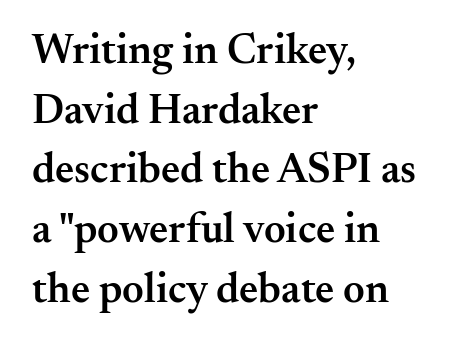
{"serif": "yes", "italic": "no", "bold": "semi", "weight": "semibold", "width": "normal", "stroke_contrast": "medium", "x_height": "small", "monospaced": "no", "underline": "no", "align": "left", "line_spacing": "normal", "line_spacing_ratio": 1.42, "letter_spacing": "normal", "letter_spacing_em": 0.0, "glyph_px": 42}
